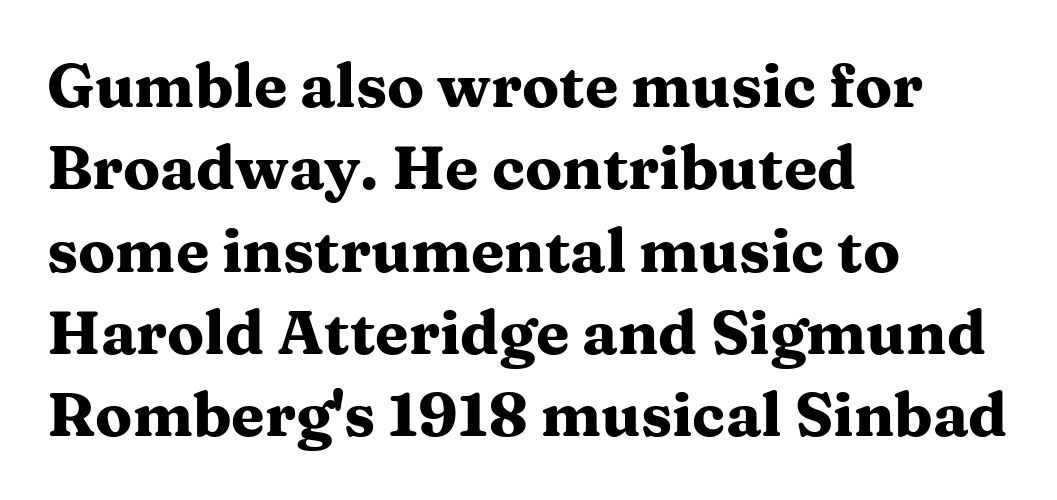
The image shows 61 px heavy, wide serif type, upright; set left-aligned, normal line spacing (1.35x), normal letter spacing, not underlined; medium stroke contrast and a medium x-height.
